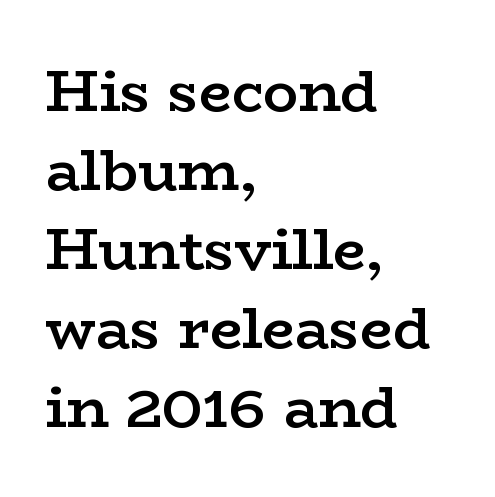
{"serif": "yes", "italic": "no", "bold": "semi", "weight": "semibold", "width": "wide", "stroke_contrast": "low", "x_height": "medium", "monospaced": "no", "underline": "no", "align": "left", "line_spacing": "normal", "line_spacing_ratio": 1.36, "letter_spacing": "normal", "letter_spacing_em": 0.0, "glyph_px": 58}
